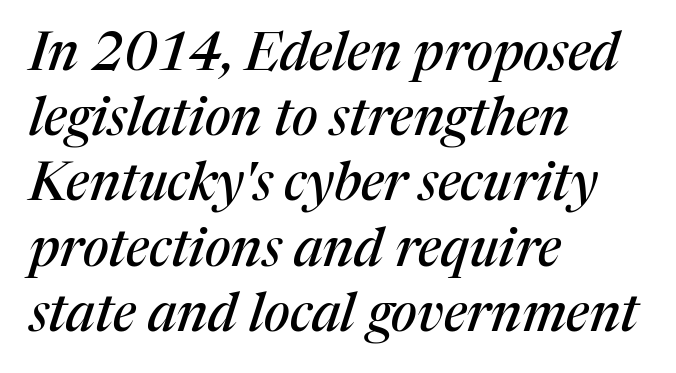
Q: Is the text italic (slanted)? A: Yes, it leans right by about 17 degrees.
Q: Is the typeface a serif or a sans-serif typeface? A: Serif.
Q: Is the text underlined? A: No.
Q: How is the paragraph aligned? A: Left-aligned.
Q: Is the spacing between letters normal or unusually wide? A: Normal.
Q: Width (condensed, normal, or wide)? A: Normal.
Q: Stroke contrast? A: Medium.
Q: x-height? A: Medium.
Q: Monospaced? A: No.
